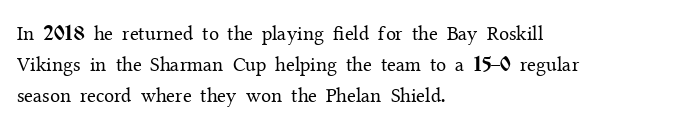
Between one letter and the next there's only the usual sliver of space. Letters rest on an invisible, unmarked baseline. Does the copy run flush right? No — it runs flush left. Nothing heavy about these letters — not bold at all.
